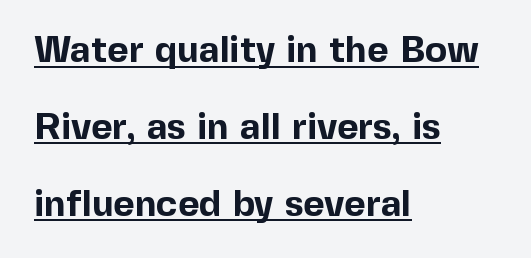
{"serif": "no", "italic": "no", "bold": "yes", "weight": "bold", "width": "normal", "x_height": "medium", "monospaced": "no", "underline": "yes", "align": "left", "line_spacing": "loose", "line_spacing_ratio": 2.08, "letter_spacing": "normal", "letter_spacing_em": 0.0, "glyph_px": 37}
